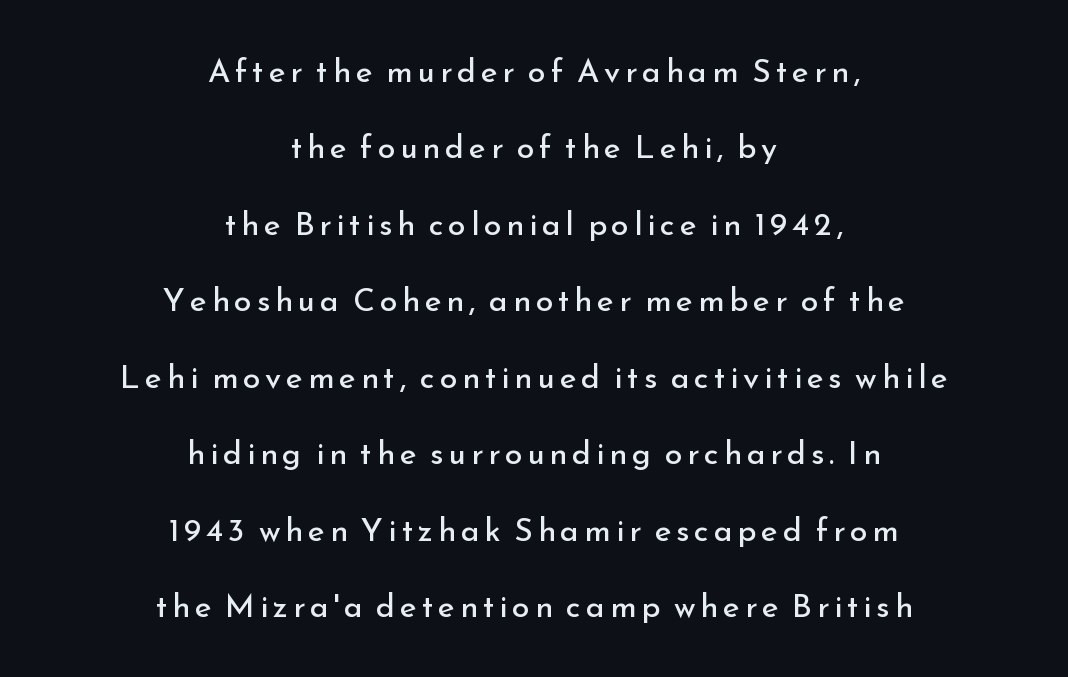
Q: Is the text bold? A: No.
Q: Is the text italic (slanted)? A: No, it is upright.
Q: Is the typeface a serif or a sans-serif typeface? A: Sans-serif.
Q: Is the text underlined? A: No.
Q: How is the paragraph aligned? A: Centered.
Q: Is the spacing between lines tight, normal or loose? A: Loose.
Q: Width (condensed, normal, or wide)? A: Normal.
Q: Stroke contrast? A: Low.
Q: x-height? A: Small.
Q: Monospaced? A: No.
